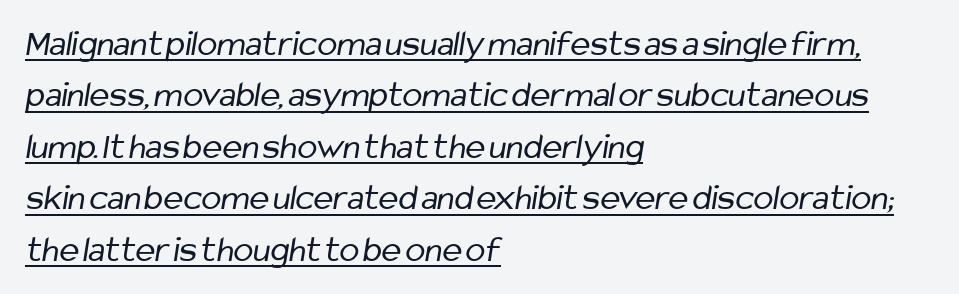
The image shows 37 px regular-weight, condensed sans-serif type; set left-aligned, normal line spacing (1.39x), normal letter spacing, underlined; low stroke contrast and a medium x-height.
